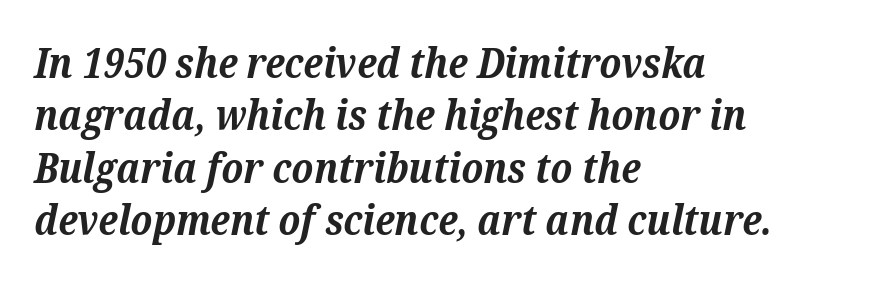
Style check: oblique. Classification — serif. Note the varied advance widths — an 'i' is clearly narrower than an 'm'. Horizontal bands of white between lines are of average thickness. Students, this is bold: see how much ink each stroke carries. The strip under each line holds only bare page.
